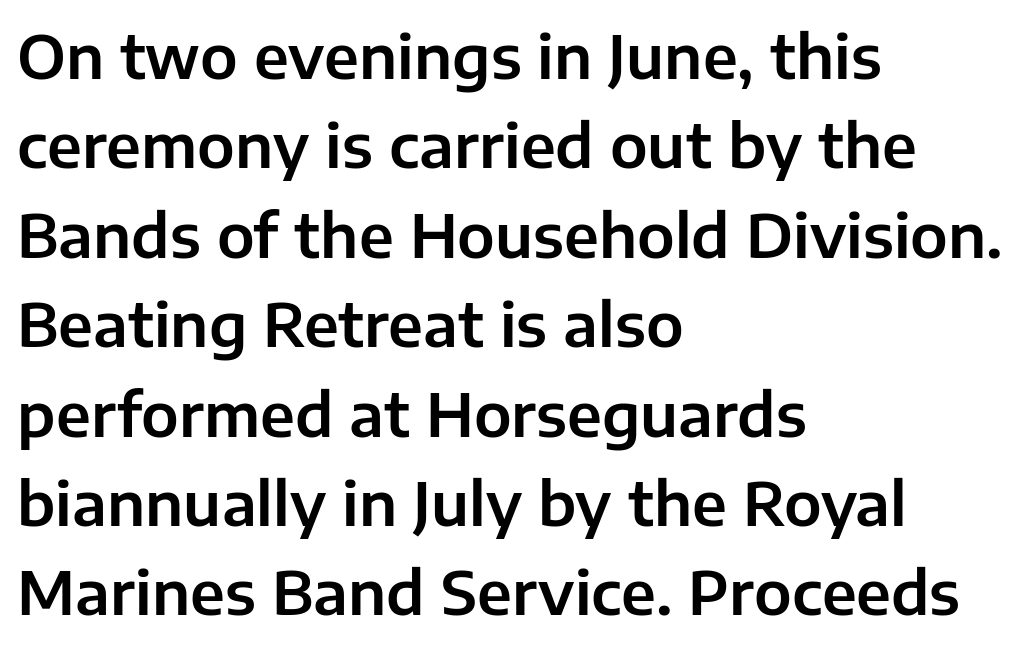
Q: Is the text italic (slanted)? A: No, it is upright.
Q: Is the typeface a serif or a sans-serif typeface? A: Sans-serif.
Q: Is the text underlined? A: No.
Q: How is the paragraph aligned? A: Left-aligned.
Q: Is the spacing between letters normal or unusually wide? A: Normal.
Q: Is the spacing between lines tight, normal or loose? A: Normal.
Q: Width (condensed, normal, or wide)? A: Normal.
Q: Stroke contrast? A: Low.
Q: x-height? A: Medium.
Q: Monospaced? A: No.
